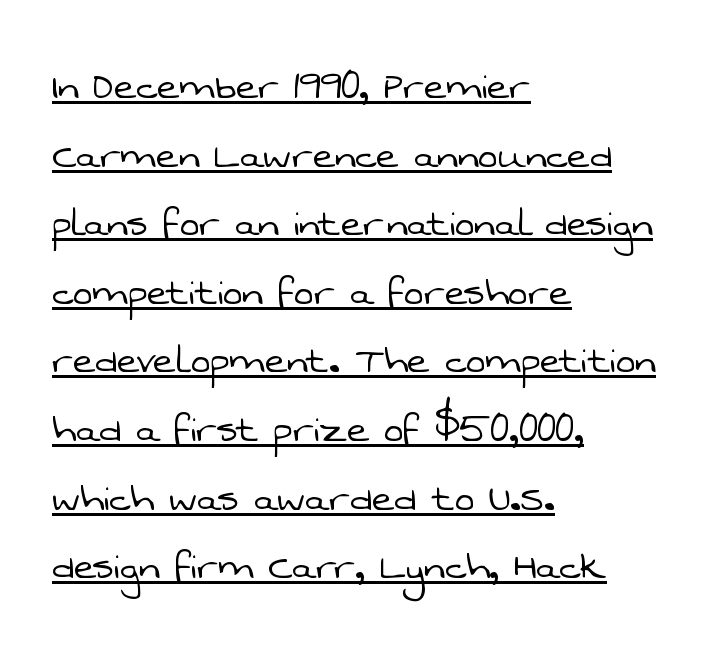
Q: Is the text bold? A: No.
Q: Is the typeface a serif or a sans-serif typeface? A: Sans-serif.
Q: Is the text underlined? A: Yes.
Q: How is the paragraph aligned? A: Left-aligned.
Q: Is the spacing between letters normal or unusually wide? A: Normal.
Q: Is the spacing between lines tight, normal or loose? A: Normal.
Q: Width (condensed, normal, or wide)? A: Normal.
Q: Stroke contrast? A: Low.
Q: x-height? A: Medium.
Q: Monospaced? A: No.
